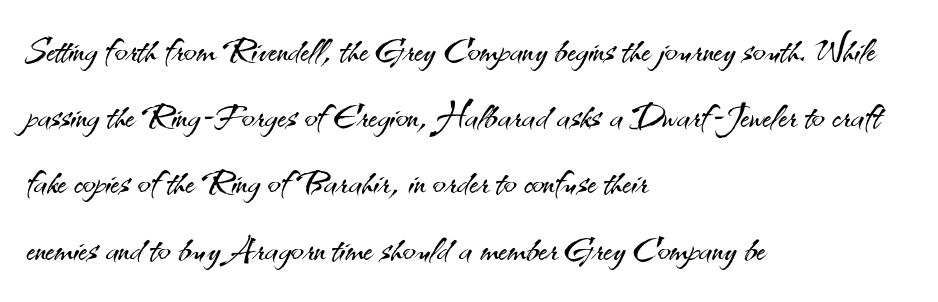
The image shows 48 px light sans-serif type; set left-aligned, normal line spacing (1.38x), normal letter spacing, not underlined; medium stroke contrast and a small x-height.
